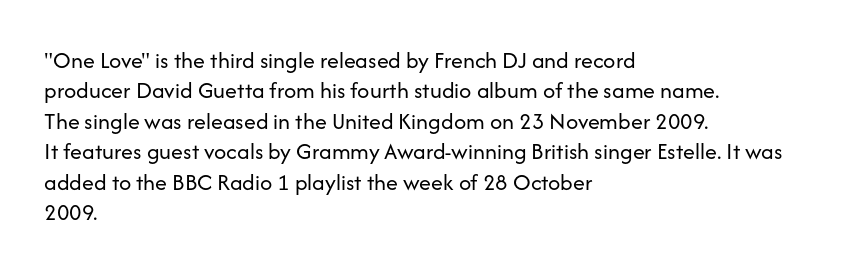
{"italic": "no", "bold": "no", "underline": "no", "align": "left", "line_spacing": "normal", "line_spacing_ratio": 1.27, "letter_spacing": "normal", "letter_spacing_em": 0.0, "glyph_px": 24}
